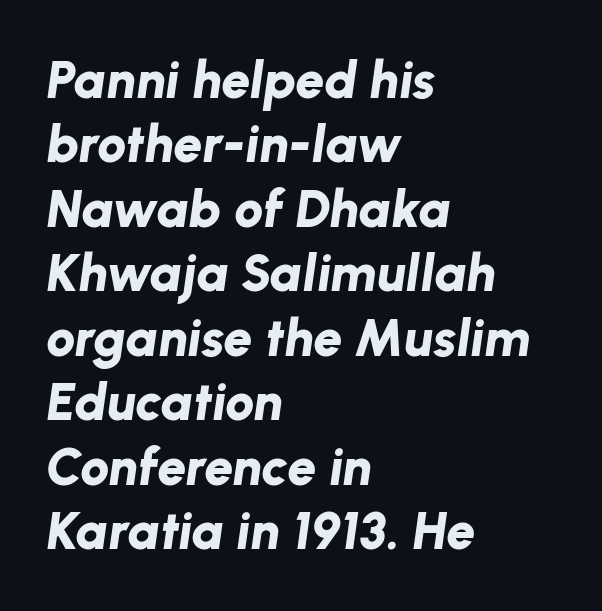
Words float on clear page, feet unadorned. Compared with a centered layout, this one pins lines to the left instead. The passage shown has conventional tracking throughout. The rendering uses natural spacing where letterforms have individual widths. Heft: maximum for text — a bold.
